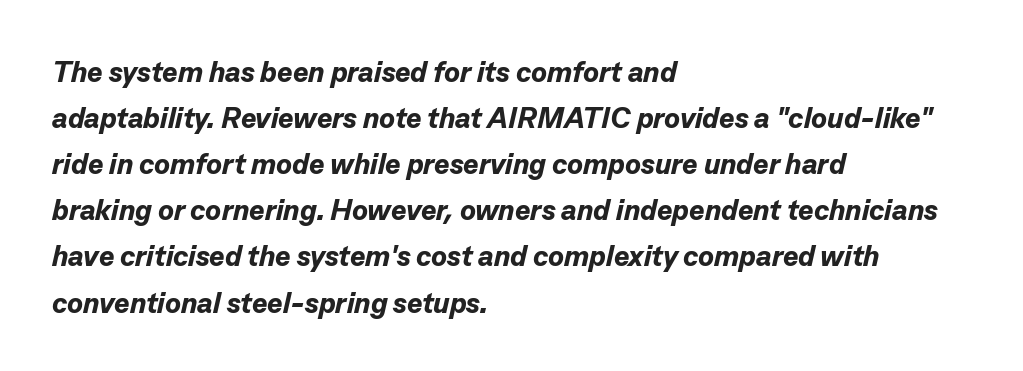
The image shows 29 px bold type, italic (leaning right); set left-aligned, normal line spacing (1.59x), normal letter spacing, not underlined; low stroke contrast and a medium x-height.
